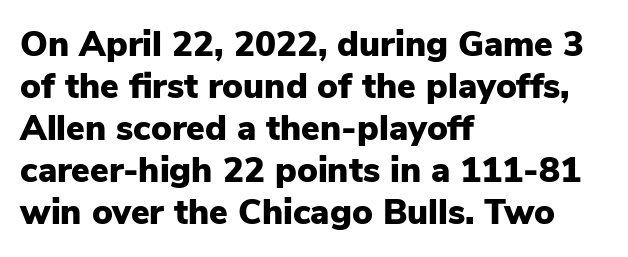
The image shows 35 px heavy sans-serif type, upright; set left-aligned, line spacing 1.2x, normal letter spacing, not underlined; low stroke contrast and a medium x-height.
